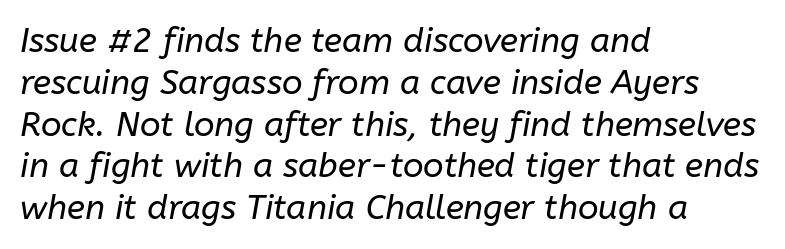
The image shows 34 px regular-weight type, italic (leaning right); set left-aligned, line spacing 1.23x, normal letter spacing, not underlined; low stroke contrast and a medium x-height.
